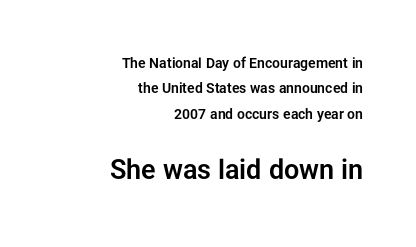
The image shows 27 px text type, upright; set right-aligned, line spacing 1.81x, normal letter spacing, not underlined; the second (bottom) block is 1.93x larger.
